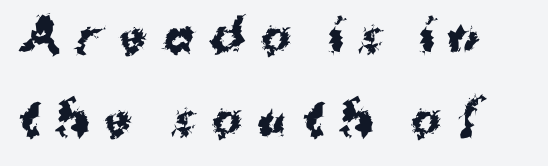
The image shows 45 px bold sans-serif type; set left-aligned, line spacing 1.85x, unusually wide letter spacing (+0.35 em), not underlined; medium stroke contrast and a medium x-height.
